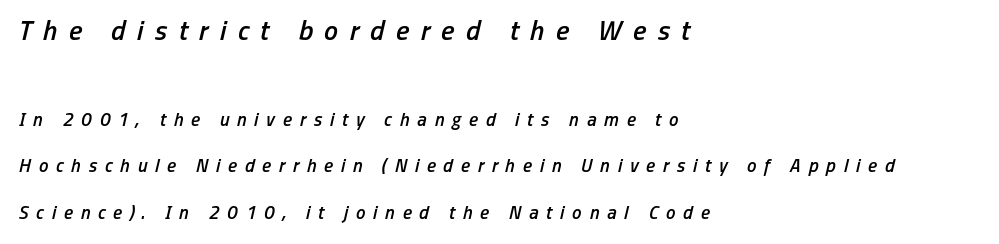
Each new line begins a long way beneath the previous one. Each line starts at the same left margin while the right side varies. This sample uses expanded letter spacing, leaving extra air between glyphs. The baseline area is clear.
